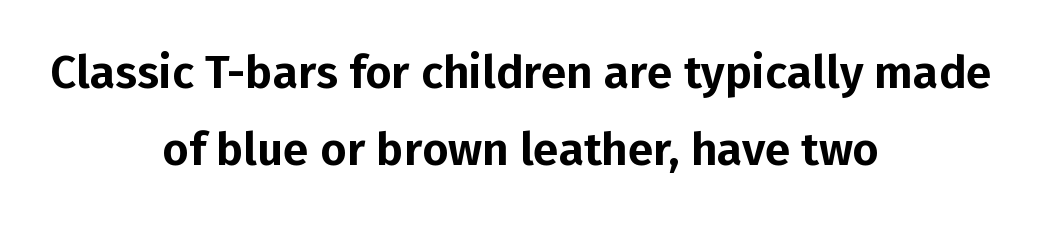
A normal amount of white space separates one row of letters from the next. Ascenders rise straight up at ninety degrees. The rendering keeps characters at their native spacing. Think of a printed novel: that variable character pitch is what you see here. In terms of letterform style, serifs are entirely absent. Centered paragraph, ragged on both sides.
